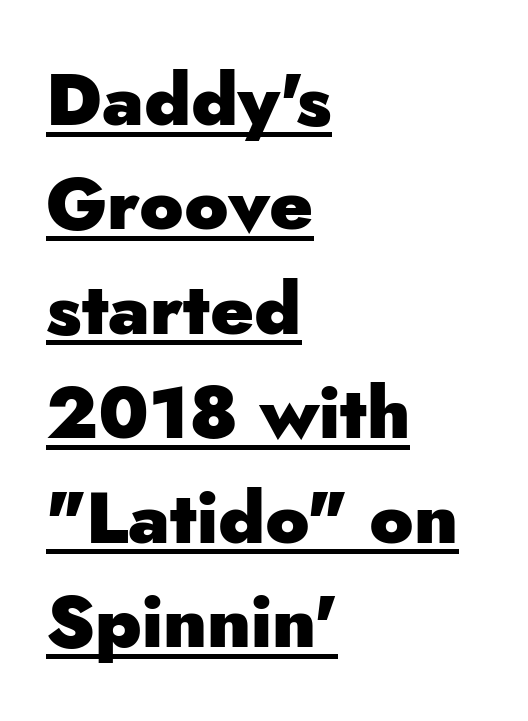
The image shows 73 px heavy sans-serif type, upright; set left-aligned, normal line spacing (1.43x), normal letter spacing, underlined; low stroke contrast and a small x-height.
